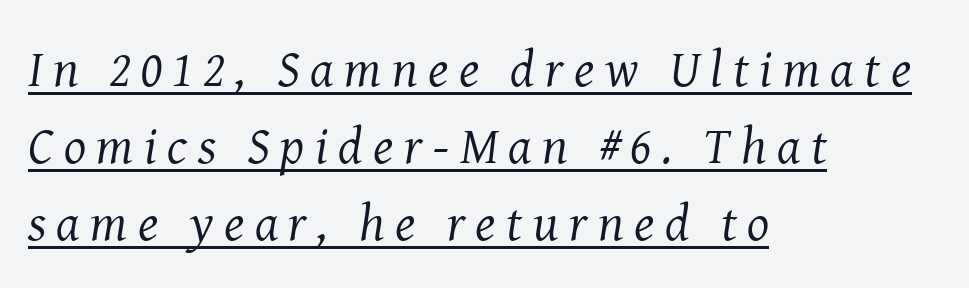
{"serif": "yes", "italic": "yes", "lean": "right", "slant_degrees": 8, "bold": "no", "weight": "regular", "width": "normal", "stroke_contrast": "medium", "x_height": "medium", "monospaced": "no", "underline": "yes", "align": "left", "line_spacing": "normal", "line_spacing_ratio": 1.48, "letter_spacing": "wide", "letter_spacing_em": 0.2, "glyph_px": 52}
